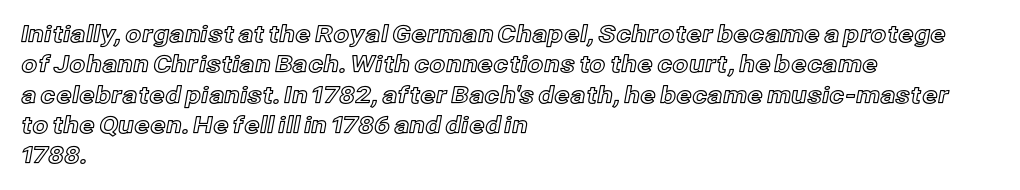
The face used here is rendered with its standard letterfit. These lines are set flush left with a ragged right edge. The glyphs are unaccompanied by any horizontal stroke below them. Normally led — the rows are evenly, conventionally spaced.
